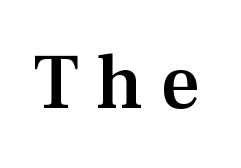
The face used here is rendered with a markedly widened letterfit. Here the designer chose a conventional face with non-uniform glyph widths. You can tell from the footed stems that serif type was used. Posture: vertical.
